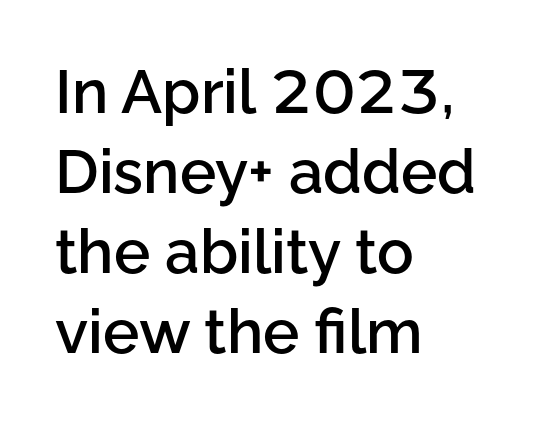
The image shows 61 px semibold sans-serif type, upright; set left-aligned, normal line spacing (1.31x), normal letter spacing, not underlined; low stroke contrast and a medium x-height.
